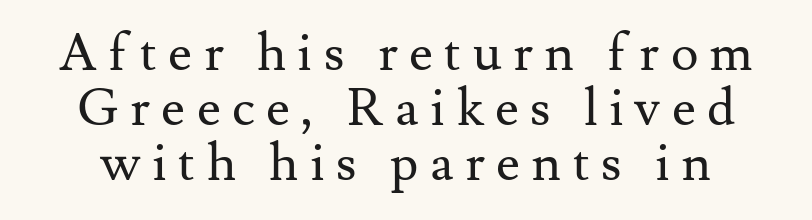
Type without underlining. This sample has the flowing, uneven cadence of proportional lettering. The line-height multiplier appears low, near solid setting. The strokes carry an ordinary text weight at most.
